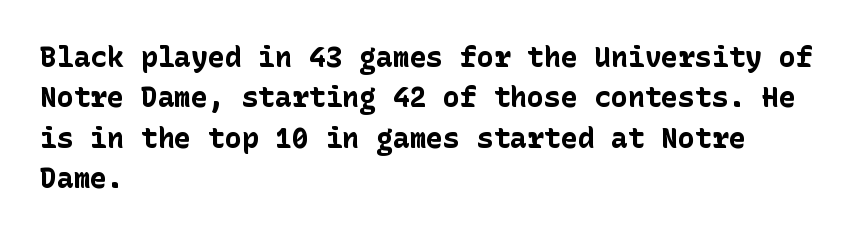
Q: Is the text bold? A: Yes.
Q: Is the text italic (slanted)? A: No, it is upright.
Q: Is the typeface a serif or a sans-serif typeface? A: Sans-serif.
Q: Is the text underlined? A: No.
Q: How is the paragraph aligned? A: Left-aligned.
Q: Is the spacing between letters normal or unusually wide? A: Normal.
Q: Is the spacing between lines tight, normal or loose? A: Normal.
Q: Width (condensed, normal, or wide)? A: Normal.
Q: Stroke contrast? A: Low.
Q: x-height? A: Medium.
